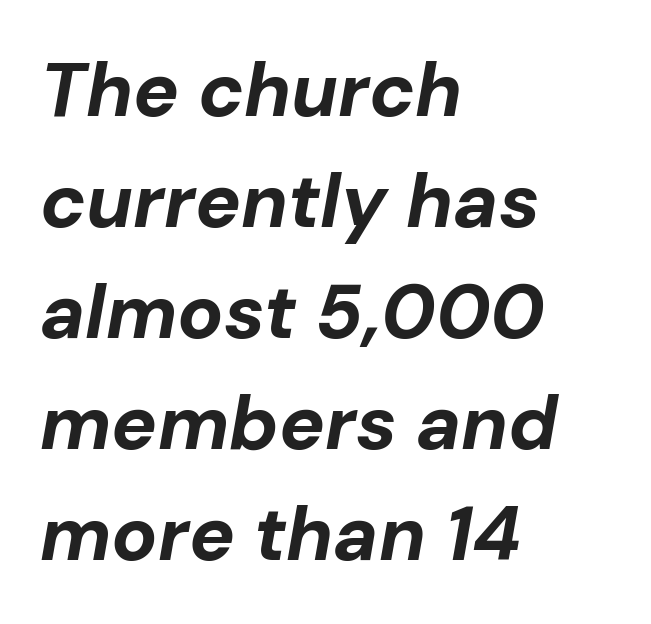
Alignment: flush left. Successive baselines arrive at the customary interval. This sample uses an oblique cut, with every glyph tilted off the vertical. The glyphs have the mass of a bold cut.
